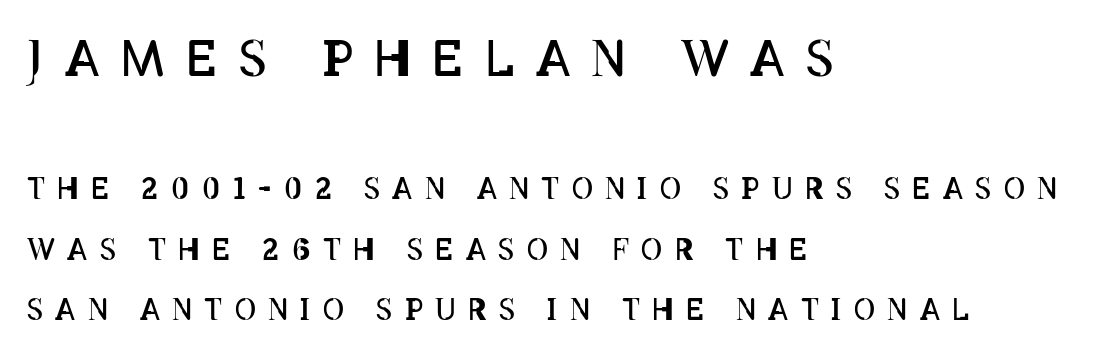
Glance below the letters and you will spot only blank space. Honestly, the letter spacing is so wide it's the main thing you notice. This sample is left-justified, so line endings fall wherever the words run out. The rendering shrinks the type as you move from the upper chunk to the lower. Honestly, the rows look like they've been pulled way apart.
